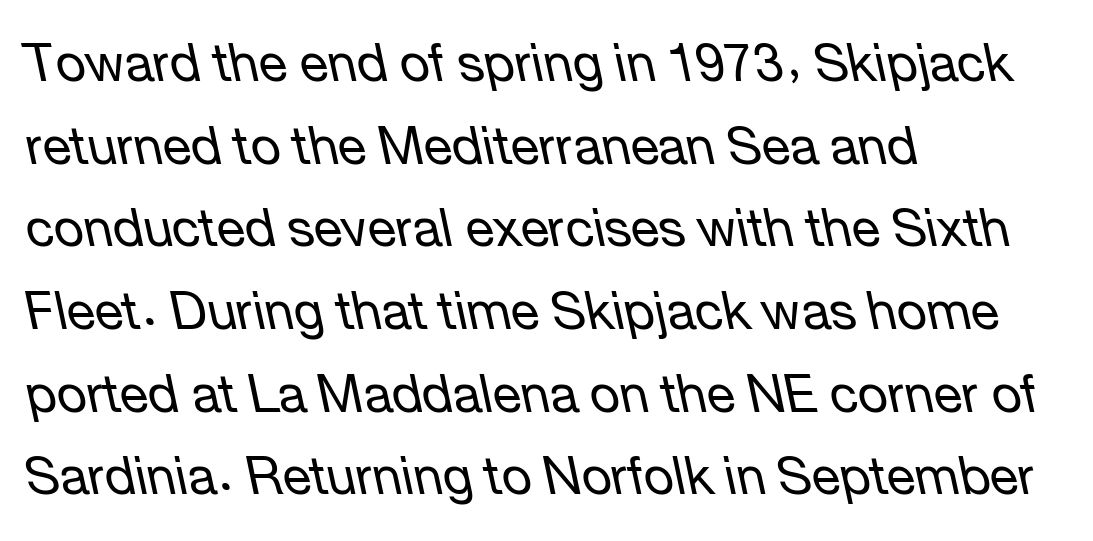
Here the designer chose a conventional face with non-uniform glyph widths. The space beneath each line is pristine and unruled. Evenly set lines give the paragraph a standard silhouette. Glyph-to-glyph distance matches everyday printed text.
